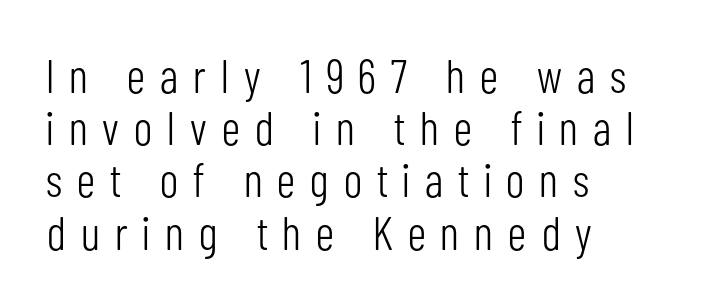
Q: Is the text bold? A: No.
Q: Is the text italic (slanted)? A: No, it is upright.
Q: Is the typeface a serif or a sans-serif typeface? A: Sans-serif.
Q: Is the text underlined? A: No.
Q: How is the paragraph aligned? A: Left-aligned.
Q: Is the spacing between letters normal or unusually wide? A: Unusually wide.
Q: Is the spacing between lines tight, normal or loose? A: Tight.
Q: Width (condensed, normal, or wide)? A: Condensed.
Q: Stroke contrast? A: Low.
Q: x-height? A: Medium.
Q: Monospaced? A: No.
